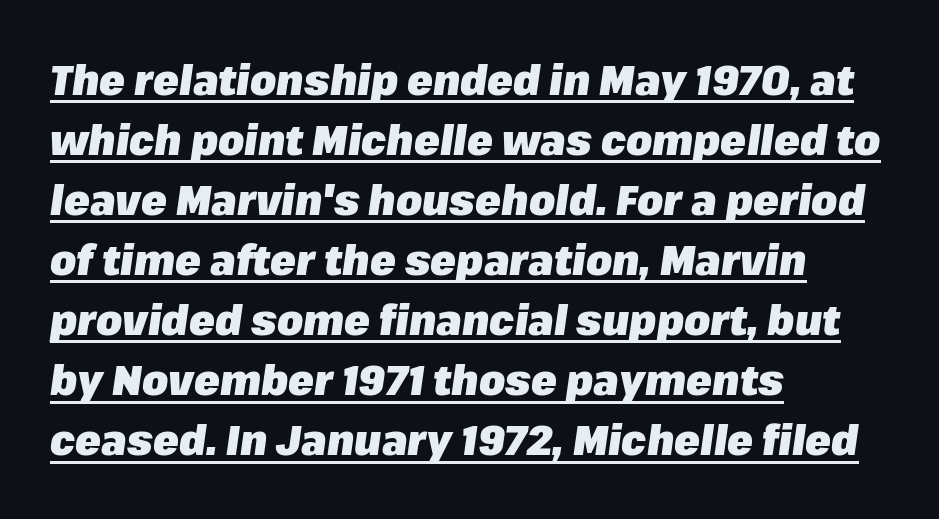
Q: Is the text bold? A: Yes.
Q: Is the text italic (slanted)? A: Yes, it leans right by about 8 degrees.
Q: Is the text underlined? A: Yes.
Q: How is the paragraph aligned? A: Left-aligned.
Q: Is the spacing between letters normal or unusually wide? A: Normal.
Q: Is the spacing between lines tight, normal or loose? A: Normal.
Q: Width (condensed, normal, or wide)? A: Normal.
Q: Stroke contrast? A: Low.
Q: x-height? A: Medium.
Q: Monospaced? A: No.
